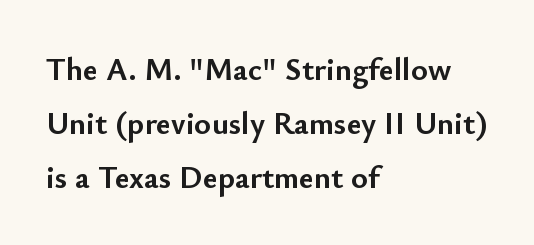
{"serif": "no", "italic": "no", "bold": "yes", "weight": "semibold", "width": "normal", "stroke_contrast": "low", "x_height": "small", "monospaced": "no", "underline": "no", "align": "left", "line_spacing": "normal", "line_spacing_ratio": 1.69, "letter_spacing": "normal", "letter_spacing_em": 0.0, "glyph_px": 32}
